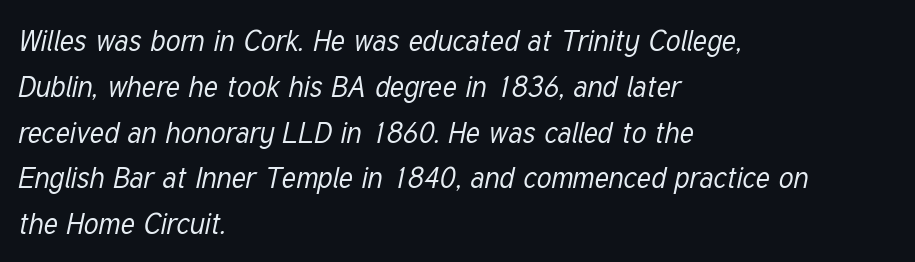
The image shows 29 px regular-weight, condensed type, italic (leaning right); set left-aligned, normal line spacing (1.58x), normal letter spacing, not underlined; low stroke contrast and a medium x-height.
